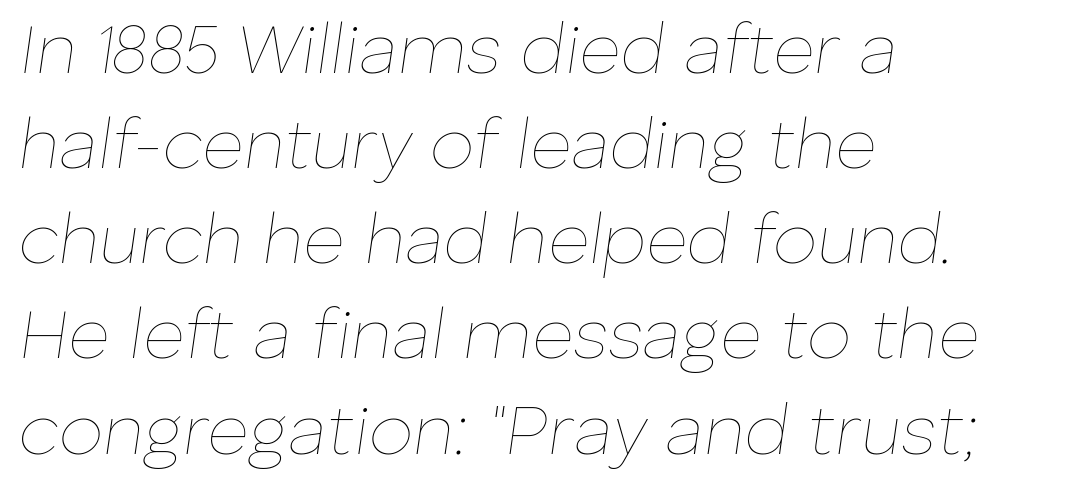
These lines are rendered in a variable-pitch font. Leading matches the norm, producing a regular column. Is the stroke heavy? The answer is a plain regular-or-lighter. The strip under each line holds only bare page. This sample uses plain, unmodified letter spacing. The axis of the letterforms is tilted away from vertical.
